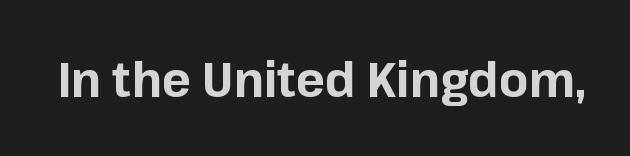
{"serif": "no", "italic": "no", "bold": "yes", "weight": "bold", "width": "normal", "stroke_contrast": "low", "x_height": "medium", "monospaced": "no", "underline": "no", "letter_spacing": "normal", "letter_spacing_em": 0.0, "glyph_px": 48}
